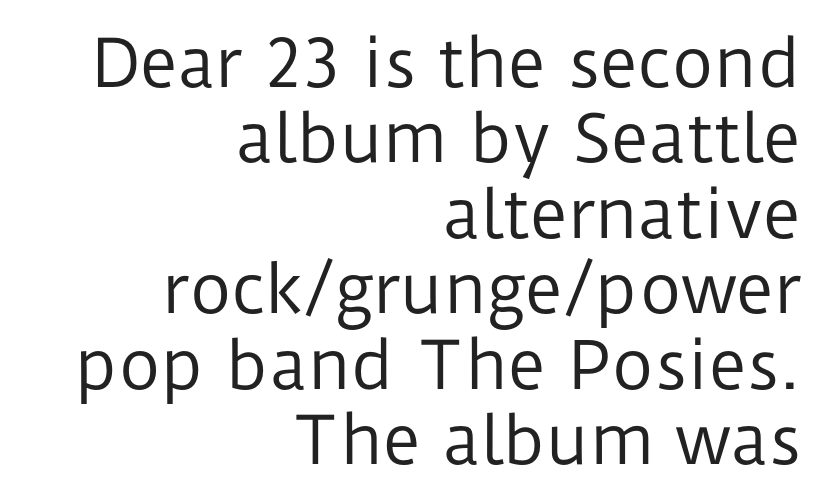
The image shows 65 px regular-weight sans-serif type, upright; set right-aligned, line spacing 1.16x, normal letter spacing, not underlined; low stroke contrast and a medium x-height.
